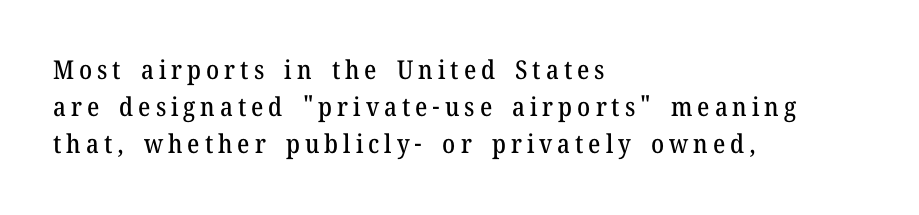
If you drew a ruler down the left edge, every line would touch it. The letters stand straight up with perfectly vertical stems. Notice how descenders clear the ascenders below comfortably — that's standard leading. A bare baseline throughout the passage.
